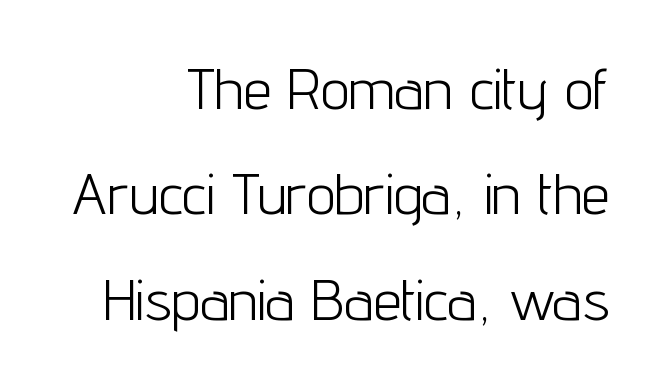
Q: Is the text bold? A: No.
Q: Is the text italic (slanted)? A: No, it is upright.
Q: Is the typeface a serif or a sans-serif typeface? A: Sans-serif.
Q: Is the text underlined? A: No.
Q: How is the paragraph aligned? A: Right-aligned.
Q: Is the spacing between letters normal or unusually wide? A: Normal.
Q: Width (condensed, normal, or wide)? A: Condensed.
Q: Stroke contrast? A: Low.
Q: x-height? A: Medium.
Q: Monospaced? A: No.
